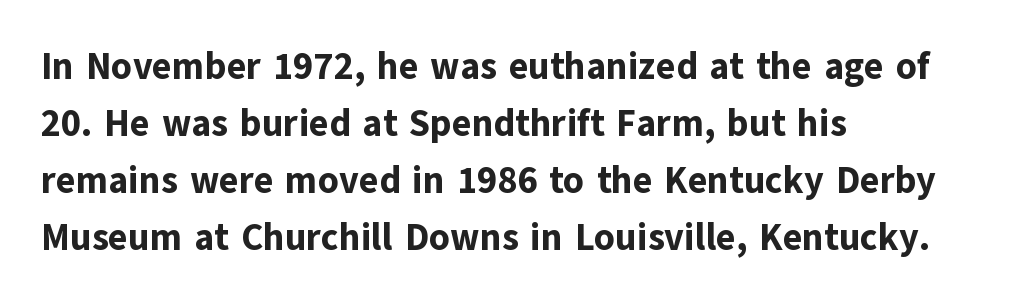
The image shows 37 px bold sans-serif type, upright; set left-aligned, normal line spacing (1.54x), normal letter spacing, not underlined; low stroke contrast and a medium x-height.
